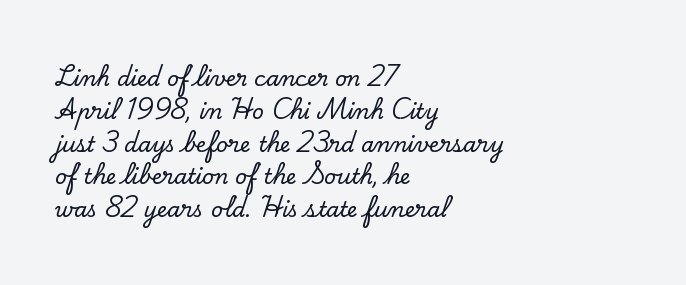
{"underline": "no", "align": "left", "line_spacing": "normal", "line_spacing_ratio": 1.56, "letter_spacing": "normal", "letter_spacing_em": 0.0, "glyph_px": 21}
